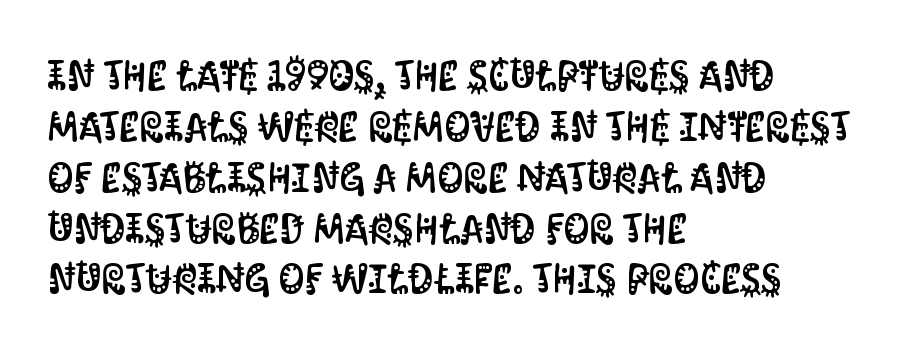
Q: Is the text italic (slanted)? A: No, it is upright.
Q: Is the typeface a serif or a sans-serif typeface? A: Sans-serif.
Q: Is the text underlined? A: No.
Q: How is the paragraph aligned? A: Left-aligned.
Q: Is the spacing between letters normal or unusually wide? A: Normal.
Q: Width (condensed, normal, or wide)? A: Condensed.
Q: Stroke contrast? A: Medium.
Q: x-height? A: Large.
Q: Monospaced? A: No.
